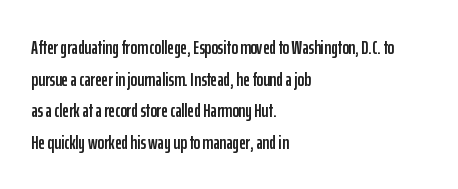
The image shows 20 px text type, upright; set left-aligned, normal line spacing (1.58x), normal letter spacing, not underlined.
